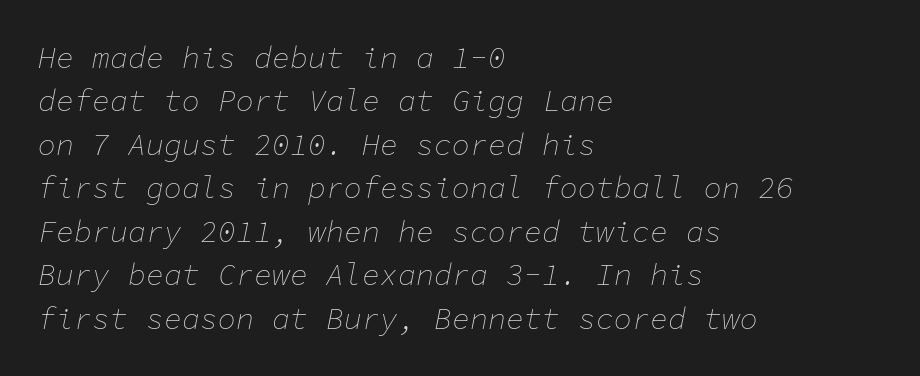
Q: Is the text bold? A: No.
Q: Is the text italic (slanted)? A: Yes, it leans right by about 11 degrees.
Q: Is the text underlined? A: No.
Q: How is the paragraph aligned? A: Left-aligned.
Q: Is the spacing between letters normal or unusually wide? A: Normal.
Q: Is the spacing between lines tight, normal or loose? A: Normal.
Q: Width (condensed, normal, or wide)? A: Normal.
Q: Stroke contrast? A: Low.
Q: x-height? A: Medium.
Q: Monospaced? A: Yes.
